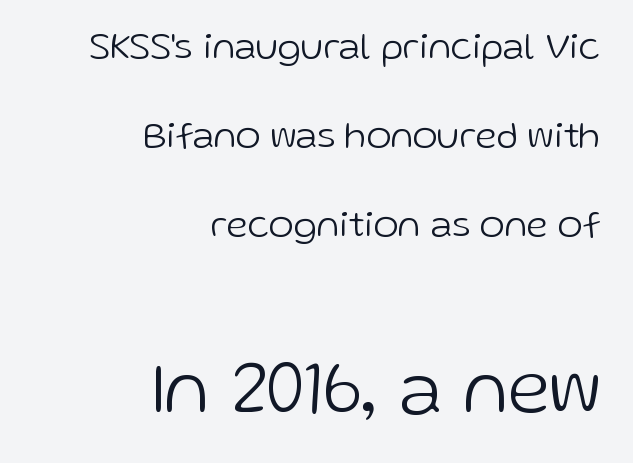
{"serif": "no", "italic": "no", "bold": "no", "weight": "light", "width": "normal", "stroke_contrast": "low", "x_height": "medium", "monospaced": "no", "underline": "no", "align": "right", "line_spacing": "loose", "line_spacing_ratio": 2.34, "letter_spacing": "normal", "letter_spacing_em": 0.0, "larger_block": "second", "size_ratio": 2.0, "glyph_px": 76}
